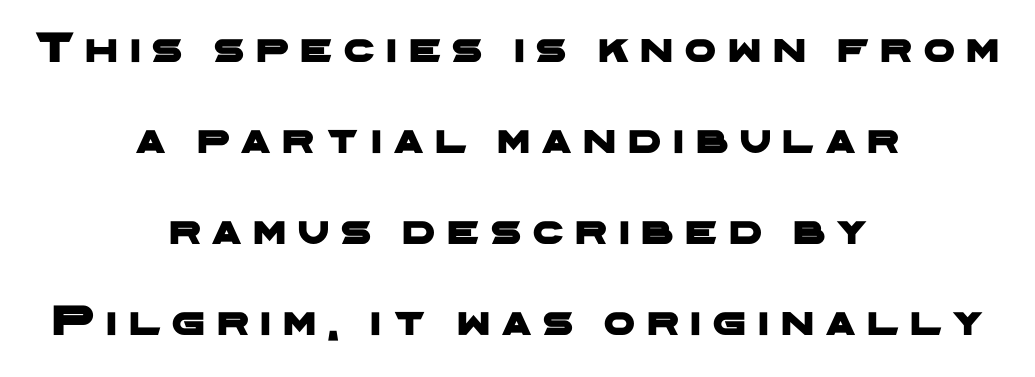
The setting favours the middle, as headings and verse often do. Serifs: no, the terminals of the letterforms are clean. Honestly, the letter spacing is so wide it's the main thing you notice. Compared with typical paragraphs, the rows here are farther apart.
